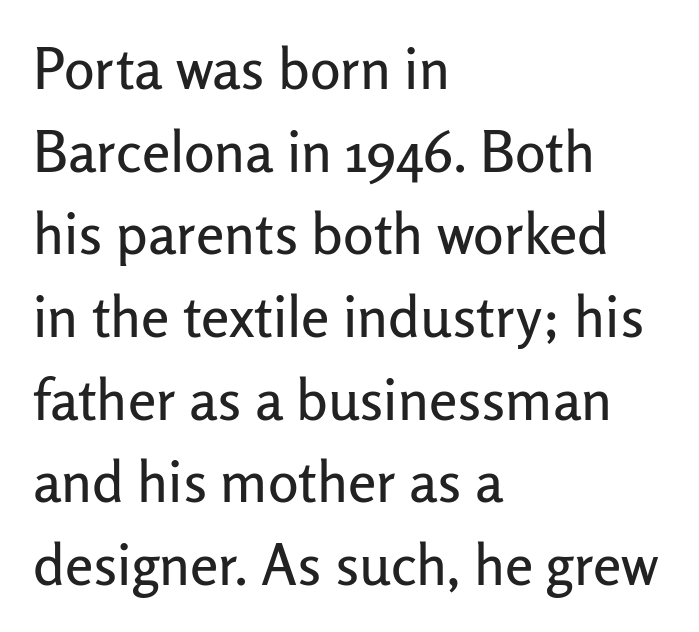
{"serif": "no", "italic": "no", "width": "normal", "stroke_contrast": "low", "x_height": "medium", "monospaced": "no", "underline": "no", "align": "left", "line_spacing": "normal", "line_spacing_ratio": 1.45, "letter_spacing": "normal", "letter_spacing_em": 0.0, "glyph_px": 57}
